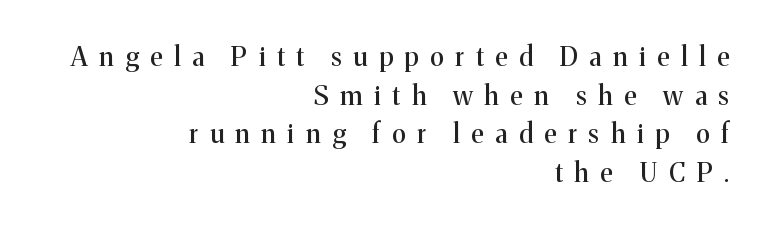
Check the space under the baseline: it is left empty. Honestly, the letter spacing is so wide it's the main thing you notice. Regarding leading, the lines here are spaced in the standard way. The lines are quadded right. Italic: no, the glyphs are upright roman.
